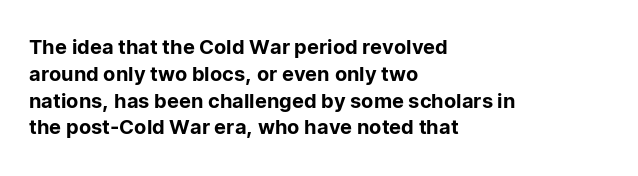
The vertical gap from one line to the next is medium. The letters sit at their default tracking, neither squeezed nor spread. A student would call this left alignment; a typographer would say flush left, rag right. Does the lettering tilt? It doesn't — this is upright.
